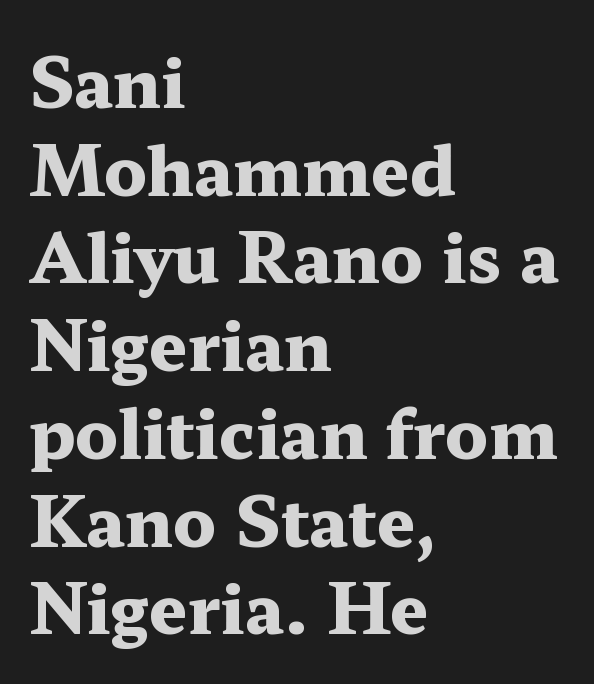
Ascenders rise straight up at ninety degrees. A classic flush-left, rag-right setting is used for this passage. Proportional: the letters do not fall into vertical columns. Letters rest on an invisible, unmarked baseline.
